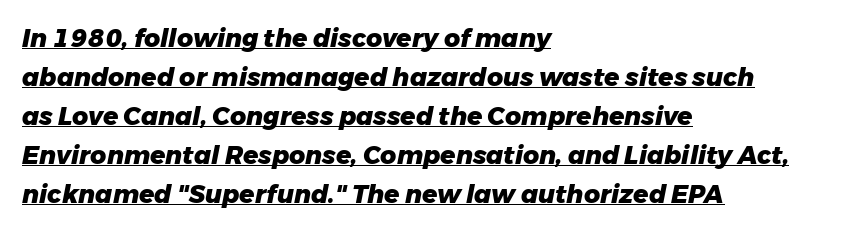
The image shows 25 px bold type, italic (leaning right); set left-aligned, normal line spacing (1.56x), normal letter spacing, underlined.
